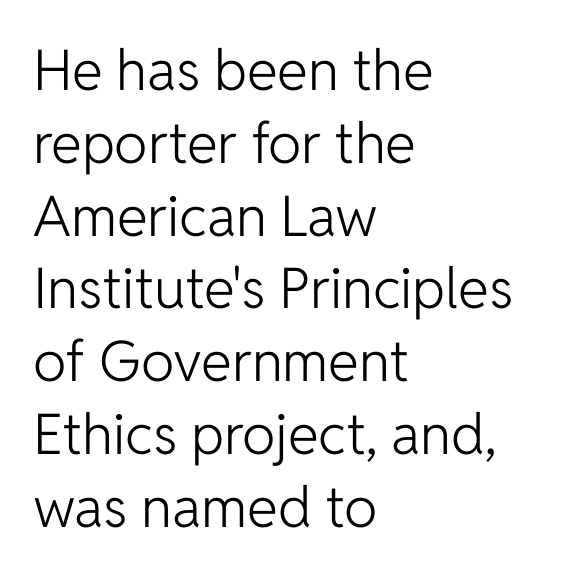
The image shows 56 px light sans-serif type, upright; set left-aligned, normal line spacing (1.3x), normal letter spacing, not underlined; low stroke contrast and a medium x-height.
